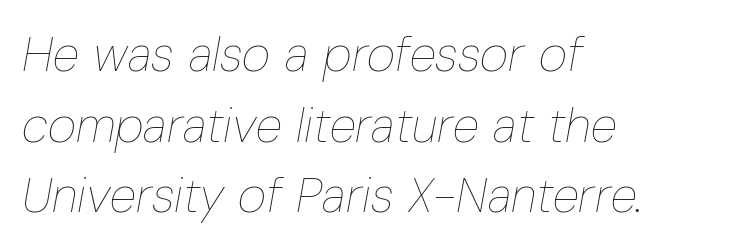
Q: Is the text bold? A: No.
Q: Is the text italic (slanted)? A: Yes, it leans right by about 10 degrees.
Q: Is the text underlined? A: No.
Q: How is the paragraph aligned? A: Left-aligned.
Q: Is the spacing between letters normal or unusually wide? A: Normal.
Q: Is the spacing between lines tight, normal or loose? A: Normal.
Q: Width (condensed, normal, or wide)? A: Condensed.
Q: Stroke contrast? A: Low.
Q: x-height? A: Medium.
Q: Monospaced? A: No.
